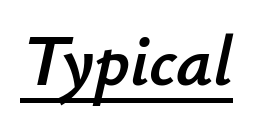
The image shows 72 px text type, italic (leaning right); set normal letter spacing, underlined; low stroke contrast and a small x-height.
